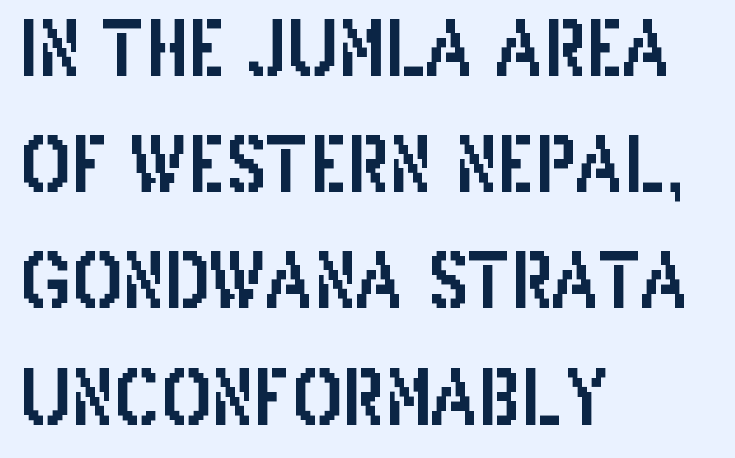
{"serif": "no", "italic": "no", "width": "condensed", "stroke_contrast": "low", "x_height": "large", "monospaced": "no", "underline": "no", "align": "left", "line_spacing": "normal", "line_spacing_ratio": 1.55, "letter_spacing": "normal", "letter_spacing_em": 0.0, "glyph_px": 75}
